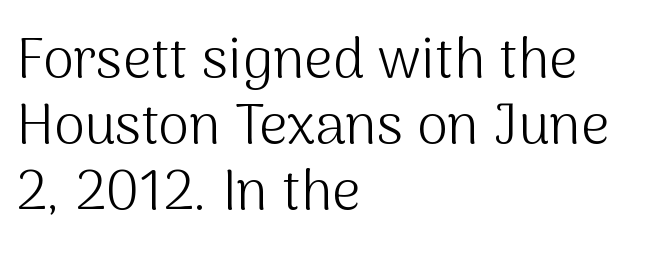
The image shows 56 px light sans-serif type, upright; set left-aligned, line spacing 1.18x, normal letter spacing, not underlined; medium stroke contrast and a medium x-height.
